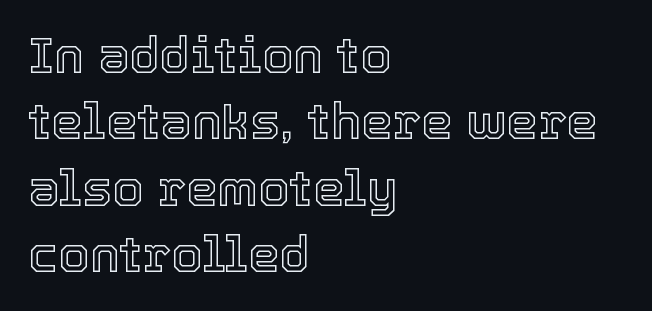
{"italic": "no", "width": "normal", "x_height": "medium", "monospaced": "no", "underline": "no", "align": "left", "line_spacing": "normal", "line_spacing_ratio": 1.33, "letter_spacing": "normal", "letter_spacing_em": 0.0, "glyph_px": 50}
